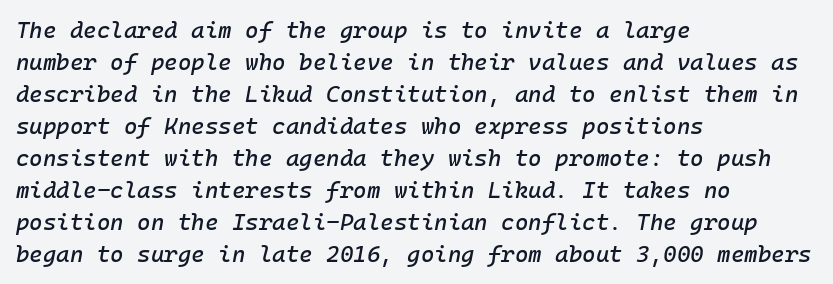
Italic? Definitely — the glyphs are oblique. Is the block centered? No — it sits flush against the left margin. Leading matches the norm, producing a regular column. Check under the words: just untouched page.
